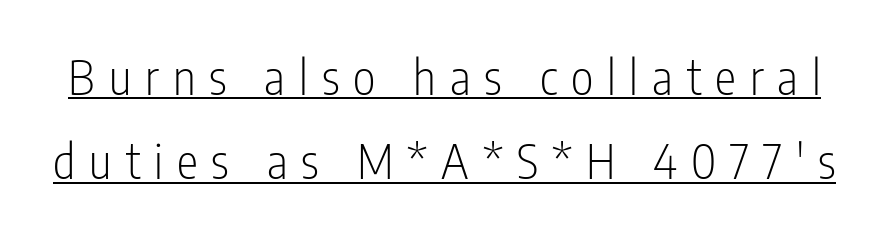
This reads as an unemphasized weight, regular at the heaviest. A typesetter would call this proportional, since set widths differ per character. The face used here appears with an underline applied. The passage shown has open, widely tracked lettering throughout. A typesetter would label this face a sans. The typography opts for an upright posture over an oblique one.
